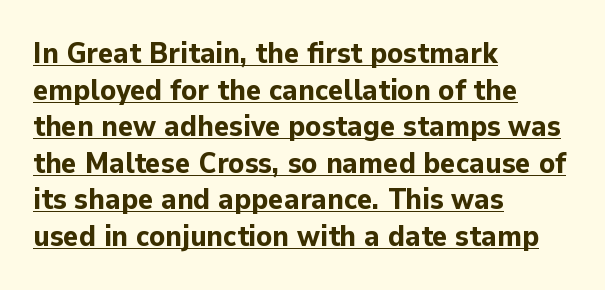
Notice how a bar underscores the lettering throughout. Leading matches the norm, producing a regular column. This sample has the flowing, uneven cadence of proportional lettering. Tracking here is standard; glyphs follow each other at the usual distance. Summary of weight: heavy, a full bold. Reading down the block, your eye returns to a fixed left position each line.
